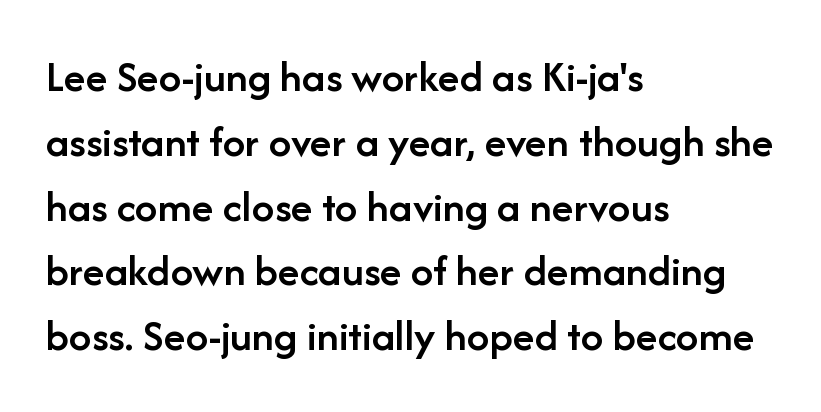
The image shows 45 px semibold sans-serif type, upright; set left-aligned, normal line spacing (1.44x), normal letter spacing, not underlined; low stroke contrast and a medium x-height.
